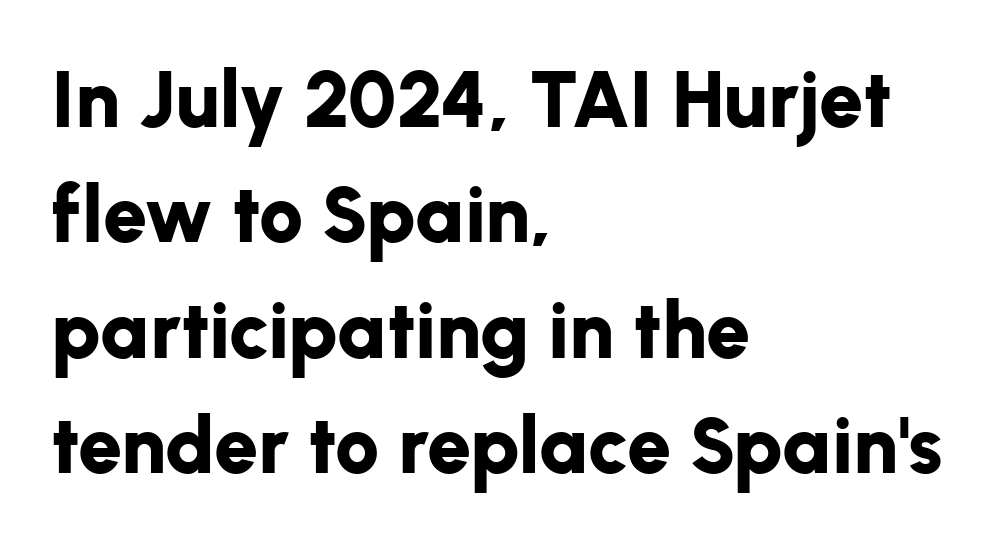
Q: Is the text bold? A: Yes.
Q: Is the text italic (slanted)? A: No, it is upright.
Q: Is the typeface a serif or a sans-serif typeface? A: Sans-serif.
Q: Is the text underlined? A: No.
Q: How is the paragraph aligned? A: Left-aligned.
Q: Is the spacing between letters normal or unusually wide? A: Normal.
Q: Is the spacing between lines tight, normal or loose? A: Normal.
Q: Width (condensed, normal, or wide)? A: Normal.
Q: Stroke contrast? A: Low.
Q: x-height? A: Medium.
Q: Monospaced? A: No.
